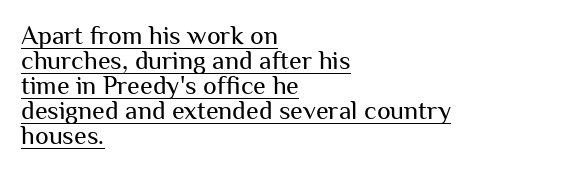
The image shows 26 px text type, upright; set left-aligned, tight line spacing (0.96x), normal letter spacing, underlined.
